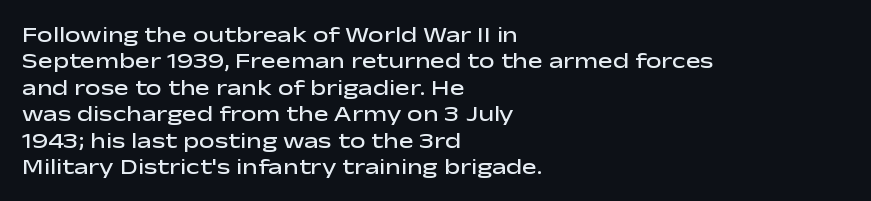
The image shows 22 px text type, upright; set left-aligned, line spacing 1.2x, normal letter spacing, not underlined.
